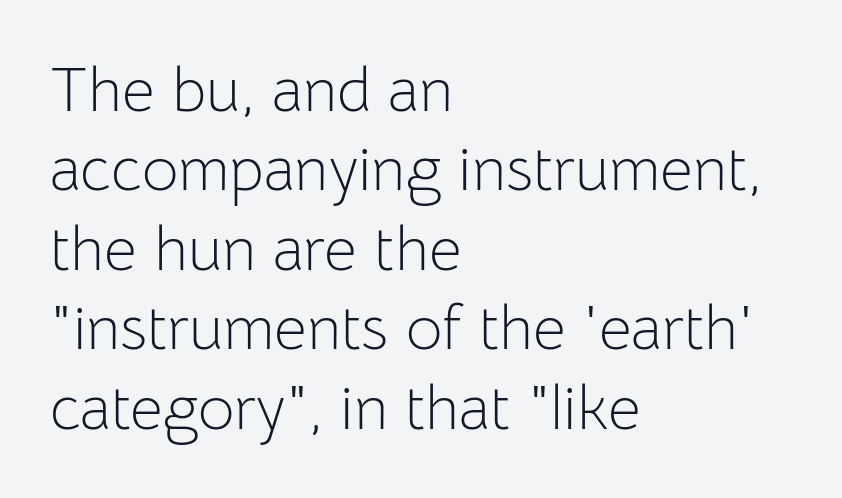
Layout note: lines flush left. You can tell from the bare stems that sans-serif type was used. The lettering holds an erect, upright posture throughout. The rendering uses natural spacing where letterforms have individual widths. Stroke mass is kept to a normal reading level or below. The rows are spaced the way most documents space them.
